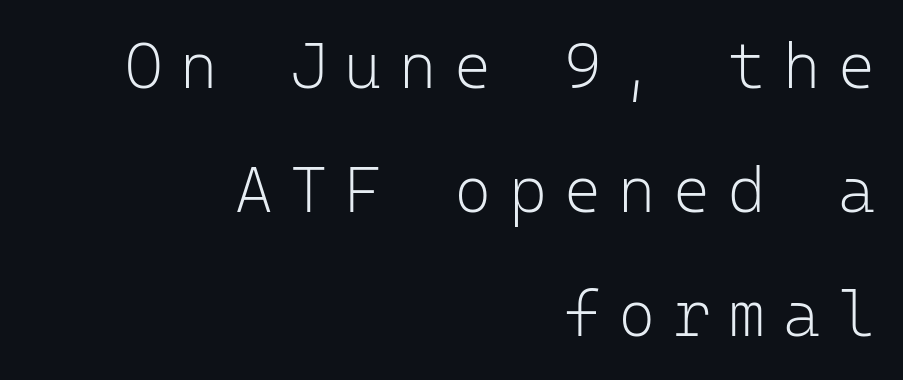
Q: Is the text bold? A: No.
Q: Is the text italic (slanted)? A: No, it is upright.
Q: Is the typeface a serif or a sans-serif typeface? A: Sans-serif.
Q: Is the text underlined? A: No.
Q: How is the paragraph aligned? A: Right-aligned.
Q: Is the spacing between letters normal or unusually wide? A: Unusually wide.
Q: Is the spacing between lines tight, normal or loose? A: Loose.
Q: Width (condensed, normal, or wide)? A: Normal.
Q: Stroke contrast? A: Low.
Q: x-height? A: Medium.
Q: Monospaced? A: Yes.
